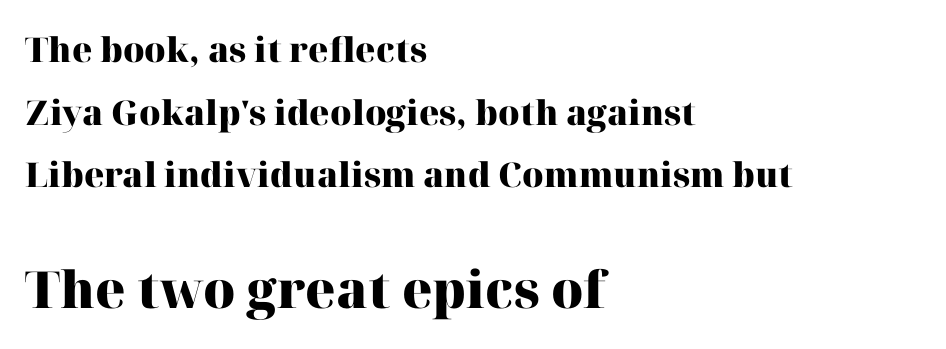
The following chunk of copy outweighs the initial chunk in type size. Only glyphs here, with clear space below each row. The font family rendered here belongs to the serif group. Letter spacing: default. The letters advance in unequal steps, a hallmark of proportional type.
